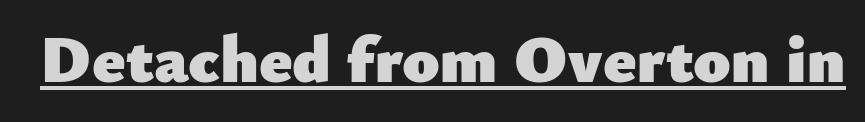
Q: Is the text bold? A: Yes.
Q: Is the text italic (slanted)? A: No, it is upright.
Q: Is the typeface a serif or a sans-serif typeface? A: Sans-serif.
Q: Is the text underlined? A: Yes.
Q: Is the spacing between letters normal or unusually wide? A: Normal.
Q: Width (condensed, normal, or wide)? A: Normal.
Q: Stroke contrast? A: Low.
Q: x-height? A: Small.
Q: Monospaced? A: No.
